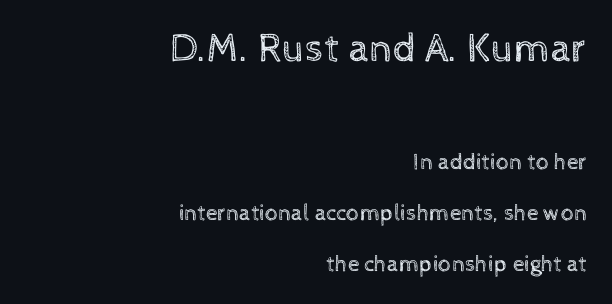
{"italic": "no", "bold": "no", "weight": "regular", "width": "normal", "x_height": "medium", "monospaced": "no", "underline": "no", "align": "right", "line_spacing": "loose", "line_spacing_ratio": 2.21, "letter_spacing": "normal", "letter_spacing_em": 0.0, "larger_block": "first", "size_ratio": 1.78, "glyph_px": 41}
